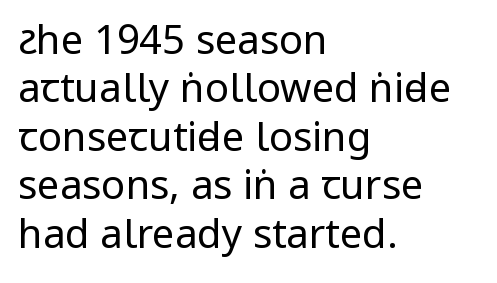
The image shows 40 px regular-weight, condensed sans-serif type, upright; set left-aligned, line spacing 1.21x, normal letter spacing, not underlined; low stroke contrast.
